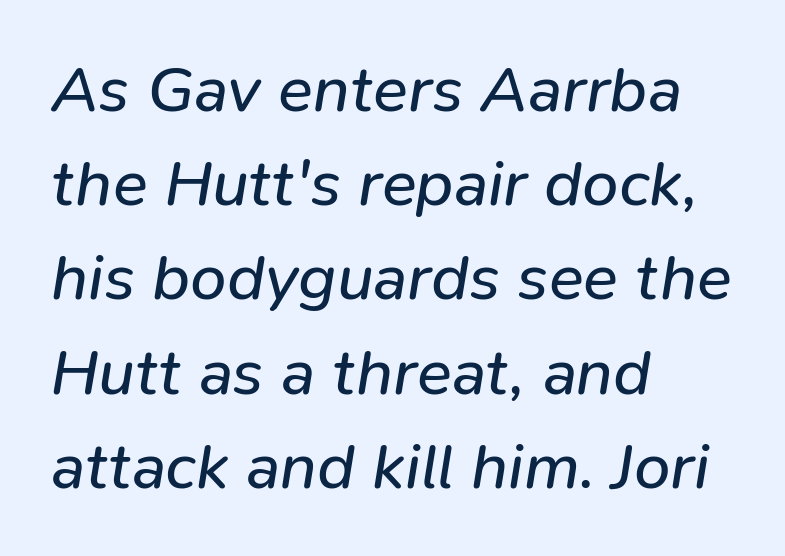
Q: Is the text bold? A: No.
Q: Is the text italic (slanted)? A: Yes, it leans right by about 9 degrees.
Q: Is the text underlined? A: No.
Q: How is the paragraph aligned? A: Left-aligned.
Q: Is the spacing between letters normal or unusually wide? A: Normal.
Q: Is the spacing between lines tight, normal or loose? A: Normal.
Q: Width (condensed, normal, or wide)? A: Normal.
Q: Stroke contrast? A: Low.
Q: x-height? A: Medium.
Q: Monospaced? A: No.
